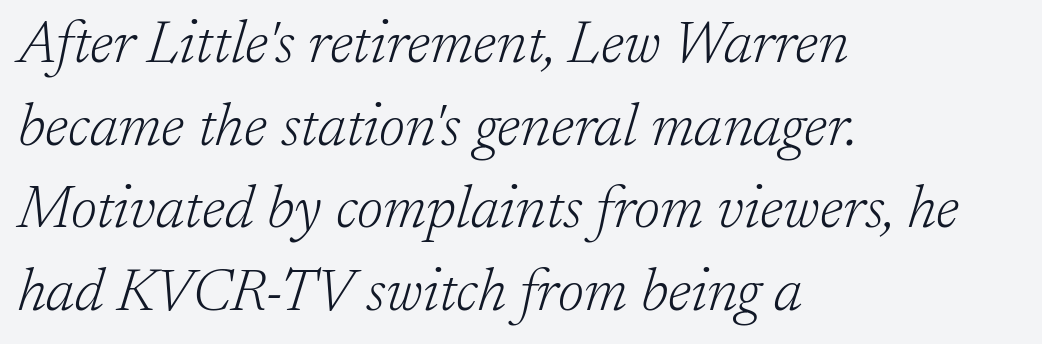
{"serif": "yes", "italic": "yes", "lean": "right", "slant_degrees": 17, "bold": "no", "weight": "light", "width": "normal", "stroke_contrast": "low", "x_height": "medium", "monospaced": "no", "underline": "no", "align": "left", "line_spacing": "normal", "line_spacing_ratio": 1.4, "letter_spacing": "normal", "letter_spacing_em": 0.0, "glyph_px": 59}
